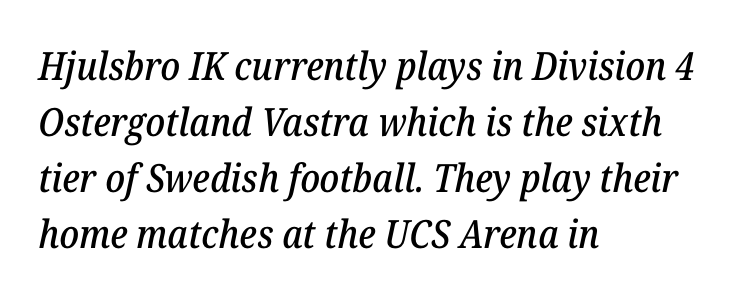
Yep, that's italic — everything's leaning. This rendering employs a face with finishing strokes, i.e., a serif. The rendering uses a moderate line-height, typical for paragraphs. You could not count columns in this text — the font is proportionally spaced. A clean baseline with only descenders dipping below it.
